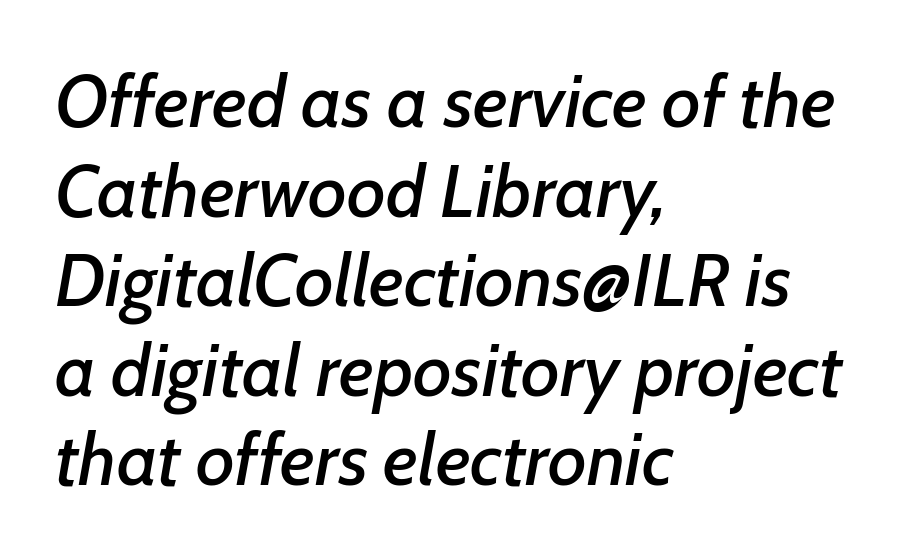
The image shows 74 px text type, italic (leaning right); set left-aligned, line spacing 1.21x, normal letter spacing, not underlined; low stroke contrast and a medium x-height.
